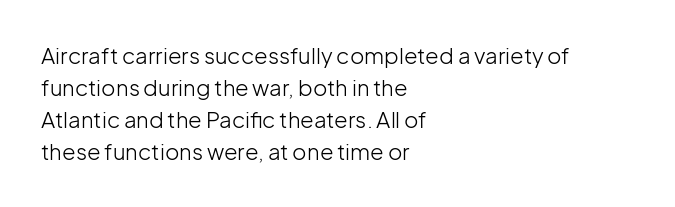
Q: Is the text bold? A: No.
Q: Is the text italic (slanted)? A: No, it is upright.
Q: Is the text underlined? A: No.
Q: How is the paragraph aligned? A: Left-aligned.
Q: Is the spacing between letters normal or unusually wide? A: Normal.
Q: Is the spacing between lines tight, normal or loose? A: Normal.
